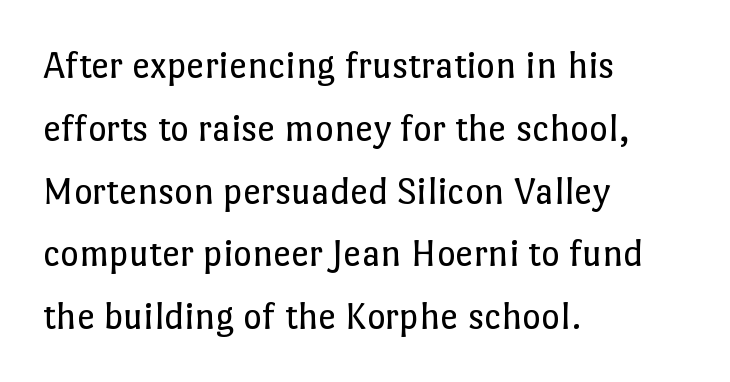
The image shows 40 px regular-weight type, upright; set left-aligned, normal line spacing (1.57x), normal letter spacing, not underlined; low stroke contrast and a medium x-height.
